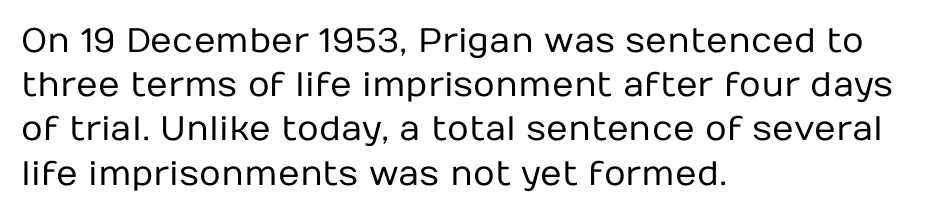
A roman cut, with each character standing at attention. A normal amount of white space separates one row of letters from the next. Is the block centered? No — it sits flush against the left margin. Proportional: the letters do not fall into vertical columns. Caption: standard tracking, unaltered.
